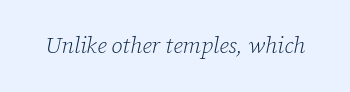
Each stroke keeps to a modest, everyday thickness or less. In terms of posture, this sample is oblique. Honestly, there is no underline to notice here at all. The horizontal fit of the characters is conventional and even.
